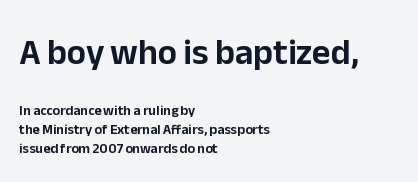
The image shows 36 px sans-serif type, upright; set left-aligned, normal line spacing (1.37x), normal letter spacing, not underlined; the first (top) block is 2.57x larger; low stroke contrast and a medium x-height.
